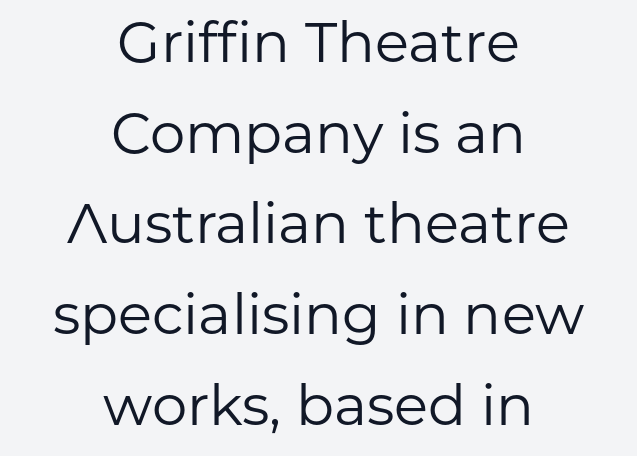
The face used here is rendered with its standard letterfit. Each letter keeps its own natural width here, so spacing adapts to shape. Is this a sans? Yes — the strokes have no serifs. This rendering uses center alignment, leaving both contours irregular but symmetric. Anything drawn beneath the words? Only blank space. Does the leading feel generous? No, just average.
